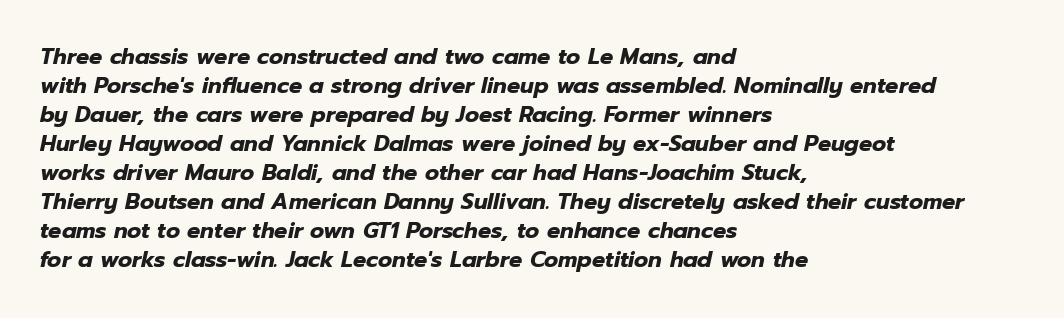
{"italic": "yes", "lean": "right", "slant_degrees": 12, "bold": "yes", "underline": "no", "align": "left", "line_spacing": "normal", "line_spacing_ratio": 1.32, "letter_spacing": "normal", "letter_spacing_em": 0.0, "glyph_px": 22}
